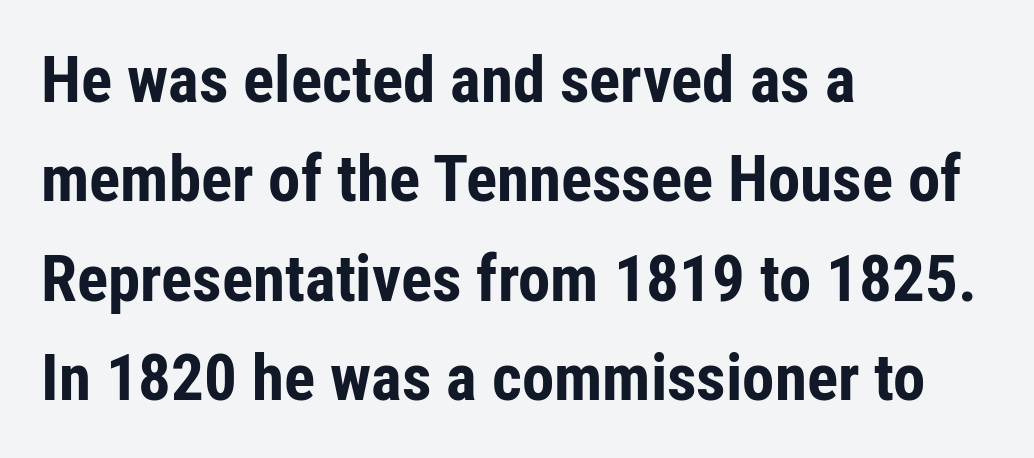
Nothing unusual about the tracking: characters are spaced as the font intends. The type sits square on the baseline with zero lean. The face used here is proportionally spaced, like ordinary book or web type. These lines are composed in type without serifs. The leading is moderate, giving the passage an even texture. The strokes are fattened all the way to bold.
